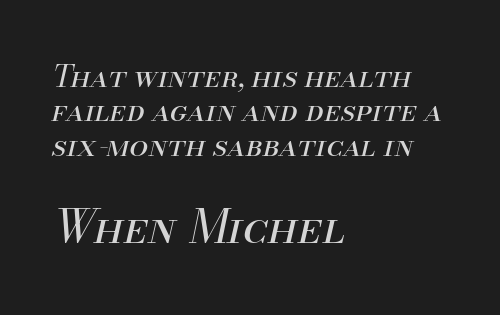
{"italic": "yes", "lean": "right", "slant_degrees": 13, "bold": "no", "weight": "regular", "width": "normal", "stroke_contrast": "medium", "x_height": "small", "monospaced": "no", "underline": "no", "align": "left", "line_spacing": "tight", "line_spacing_ratio": 1.15, "letter_spacing": "normal", "letter_spacing_em": 0.0, "larger_block": "second", "size_ratio": 1.5, "glyph_px": 45}
